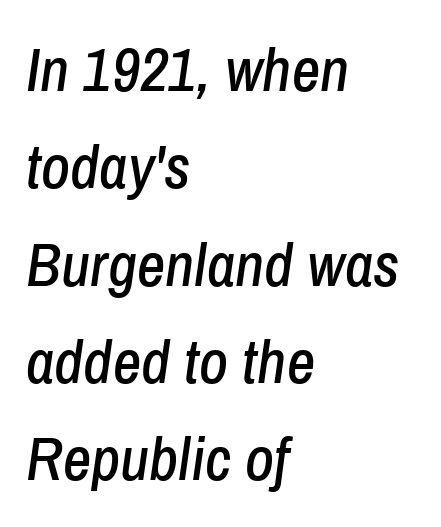
Q: Is the text italic (slanted)? A: Yes, it leans right by about 8 degrees.
Q: Is the text underlined? A: No.
Q: How is the paragraph aligned? A: Left-aligned.
Q: Is the spacing between letters normal or unusually wide? A: Normal.
Q: Is the spacing between lines tight, normal or loose? A: Normal.
Q: Width (condensed, normal, or wide)? A: Condensed.
Q: Stroke contrast? A: Low.
Q: x-height? A: Medium.
Q: Monospaced? A: No.
